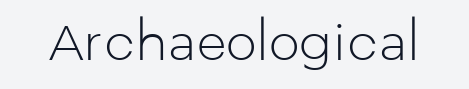
Q: Is the text bold? A: No.
Q: Is the text italic (slanted)? A: No, it is upright.
Q: Is the typeface a serif or a sans-serif typeface? A: Sans-serif.
Q: Is the text underlined? A: No.
Q: Is the spacing between letters normal or unusually wide? A: Normal.
Q: Width (condensed, normal, or wide)? A: Normal.
Q: Stroke contrast? A: Low.
Q: x-height? A: Medium.
Q: Monospaced? A: No.
